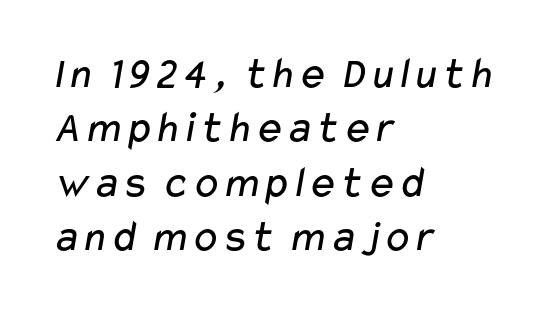
Check where the strokes stop: nothing finishes them off — pure sans. Caption: face not bold, strokes unweighted. Decoration check: the copy has no underline. Glyph-to-glyph distance matches everyday printed text. The paragraph has a hard left edge and a soft right edge.
